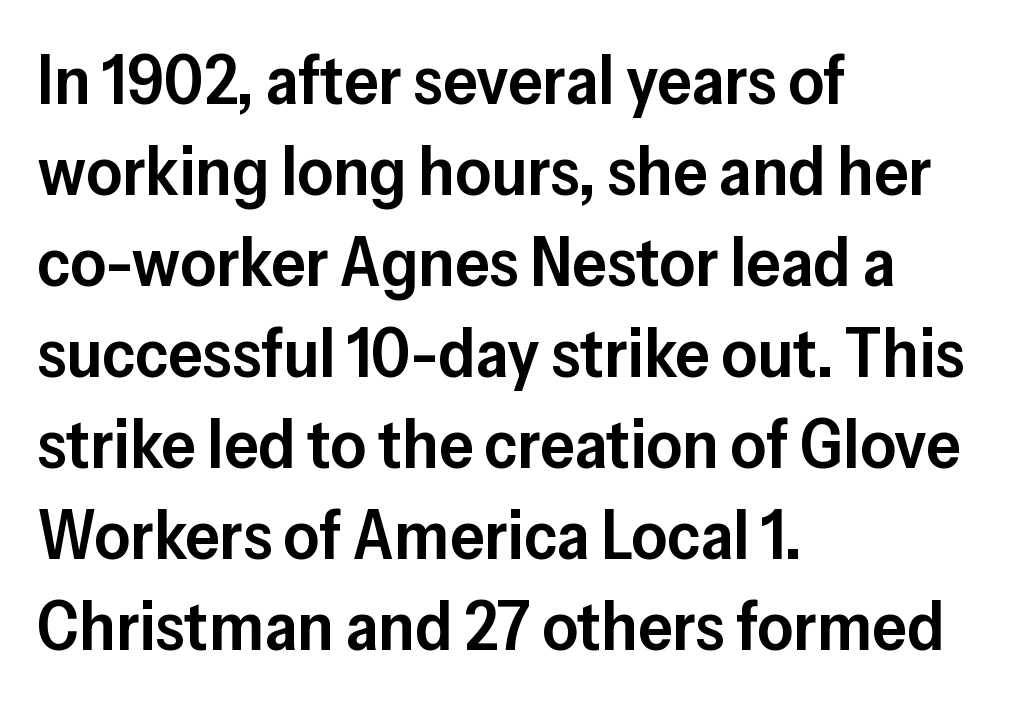
Q: Is the text bold? A: Semi-bold.
Q: Is the text italic (slanted)? A: No, it is upright.
Q: Is the typeface a serif or a sans-serif typeface? A: Sans-serif.
Q: Is the text underlined? A: No.
Q: How is the paragraph aligned? A: Left-aligned.
Q: Is the spacing between letters normal or unusually wide? A: Normal.
Q: Is the spacing between lines tight, normal or loose? A: Normal.
Q: Width (condensed, normal, or wide)? A: Normal.
Q: Stroke contrast? A: Low.
Q: x-height? A: Medium.
Q: Monospaced? A: No.
